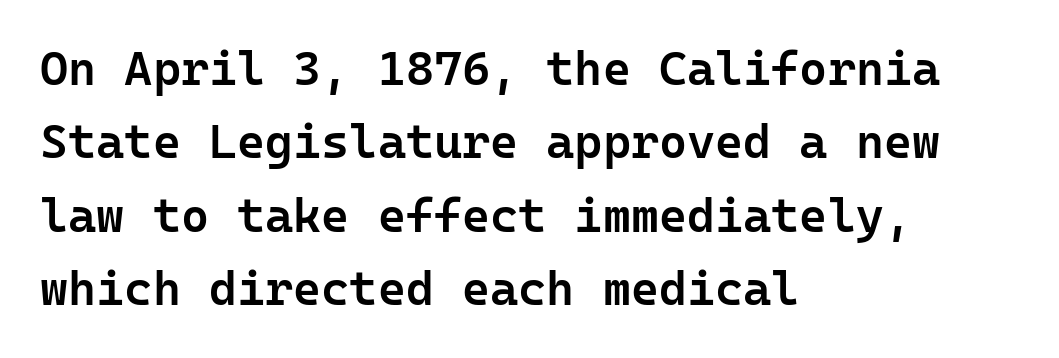
The image shows 48 px semibold sans-serif type, upright, monospaced; set left-aligned, normal line spacing (1.53x), normal letter spacing, not underlined; low stroke contrast and a medium x-height.
